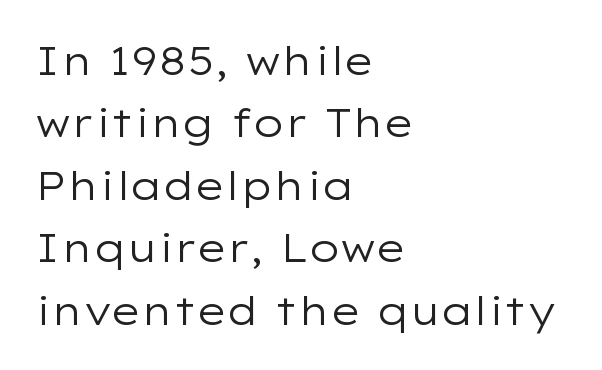
The image shows 40 px regular-weight, wide sans-serif type, upright; set left-aligned, normal line spacing (1.56x), normal letter spacing, not underlined; low stroke contrast and a medium x-height.
